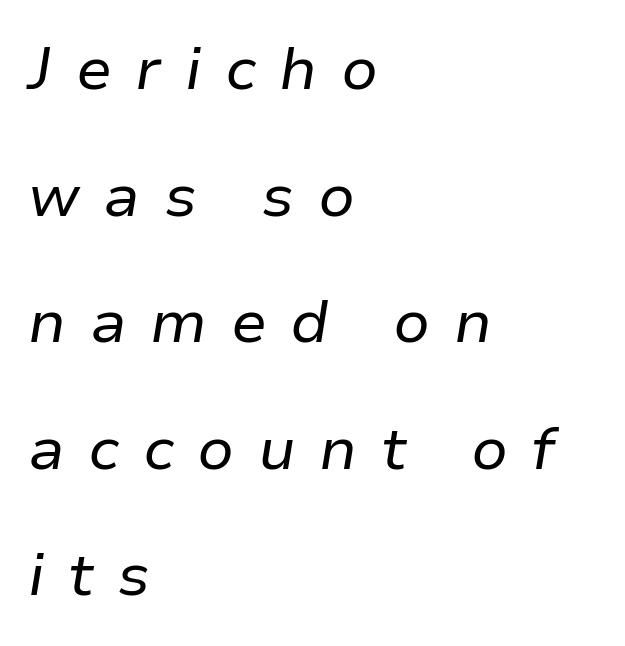
The image shows 60 px regular-weight type, italic (leaning right); set left-aligned, loose line spacing (2.11x), unusually wide letter spacing (+0.39 em), not underlined; low stroke contrast and a medium x-height.
